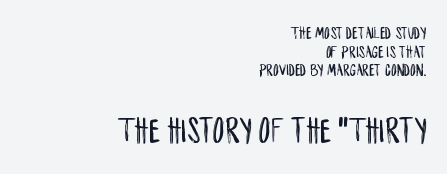
The string is rendered with underlining switched off. In terms of letterform style, serifs are entirely absent. Typesetter's note — lower block bumped up in size, upper block left smaller. Think of a printed novel: that variable character pitch is what you see here. This sample trades vertical openness for compactness between lines.
